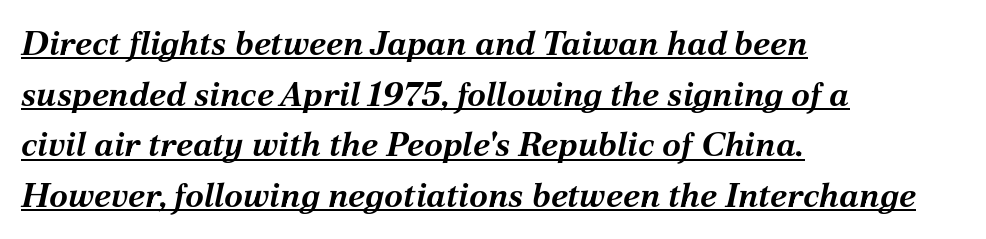
The lettering is marked with a stroke running underneath it. Each glyph is drawn with heavy, bold strokes. Does the leading feel generous? No, just average. Is the letter spacing exaggerated? No — it looks like the ordinary default.
